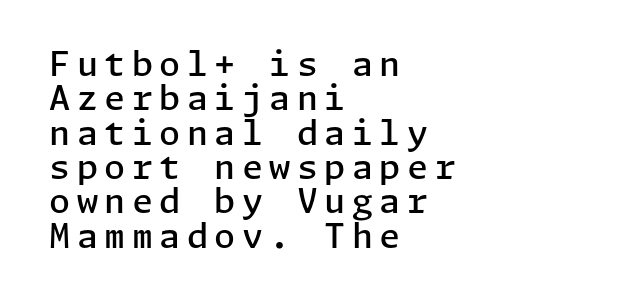
{"serif": "no", "italic": "no", "bold": "semi", "weight": "semibold", "width": "normal", "stroke_contrast": "low", "x_height": "medium", "underline": "no", "align": "left", "line_spacing": "tight", "line_spacing_ratio": 1.01, "glyph_px": 34}
